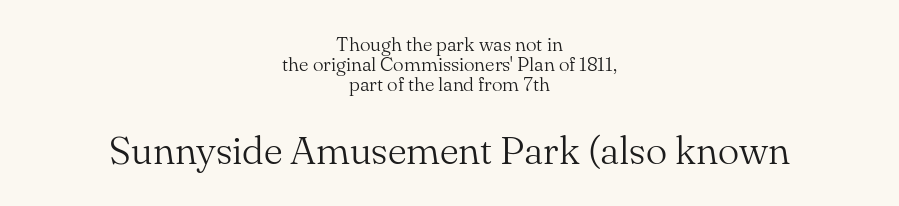
{"serif": "yes", "italic": "no", "bold": "no", "weight": "light", "width": "normal", "stroke_contrast": "medium", "x_height": "small", "monospaced": "no", "underline": "no", "align": "center", "line_spacing": "tight", "line_spacing_ratio": 1.01, "letter_spacing": "normal", "letter_spacing_em": 0.0, "larger_block": "second", "size_ratio": 2.0, "glyph_px": 40}
